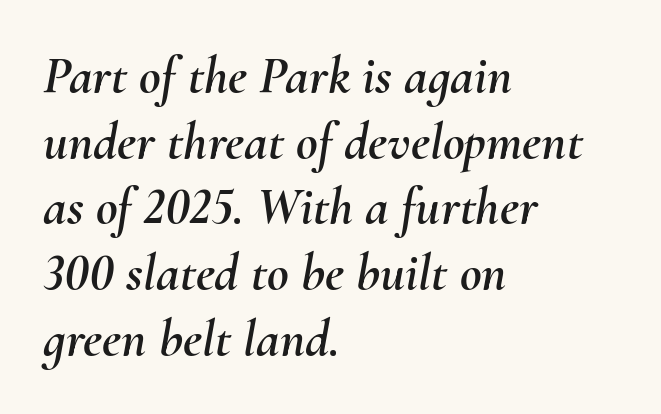
Observe the ordinary spacing: letters are neighbours, not strangers. Underlining? Definitely not there. In CSS terms this would be text-align: left. Think of a printed novel: that variable character pitch is what you see here. The whole block is typeset with a tilt.
